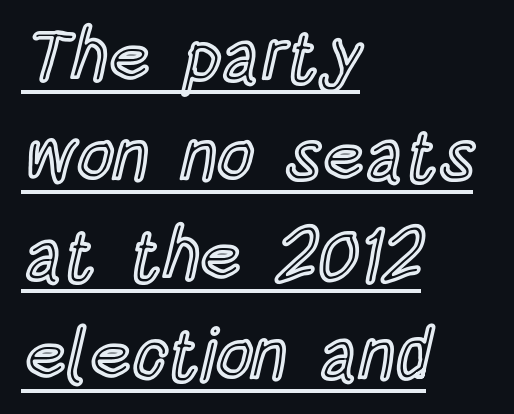
Q: Is the text italic (slanted)? A: Yes.
Q: Is the text underlined? A: Yes.
Q: How is the paragraph aligned? A: Left-aligned.
Q: Is the spacing between letters normal or unusually wide? A: Normal.
Q: Is the spacing between lines tight, normal or loose? A: Normal.
Q: Width (condensed, normal, or wide)? A: Condensed.
Q: x-height? A: Large.
Q: Monospaced? A: No.
